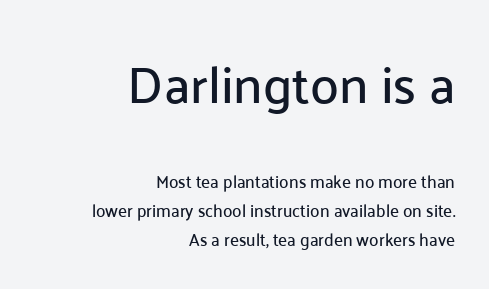
{"serif": "no", "italic": "no", "width": "normal", "stroke_contrast": "low", "x_height": "medium", "monospaced": "no", "underline": "no", "align": "right", "line_spacing_ratio": 1.71, "letter_spacing": "normal", "letter_spacing_em": 0.0, "larger_block": "first", "size_ratio": 3.06, "glyph_px": 52}
